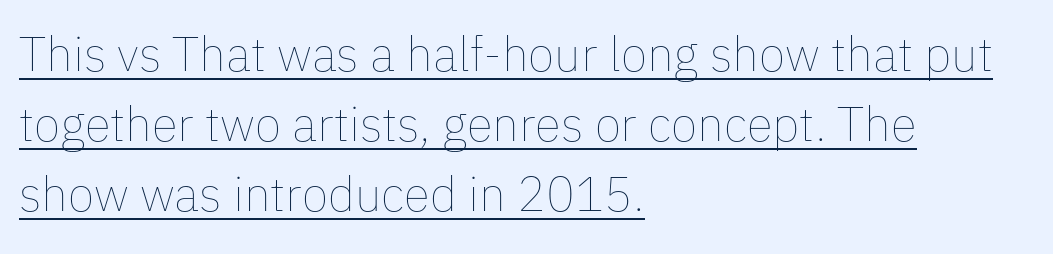
Q: Is the text bold? A: No.
Q: Is the text italic (slanted)? A: No, it is upright.
Q: Is the text underlined? A: Yes.
Q: How is the paragraph aligned? A: Left-aligned.
Q: Is the spacing between letters normal or unusually wide? A: Normal.
Q: Is the spacing between lines tight, normal or loose? A: Normal.
Q: Width (condensed, normal, or wide)? A: Normal.
Q: Stroke contrast? A: Low.
Q: x-height? A: Medium.
Q: Monospaced? A: No.
